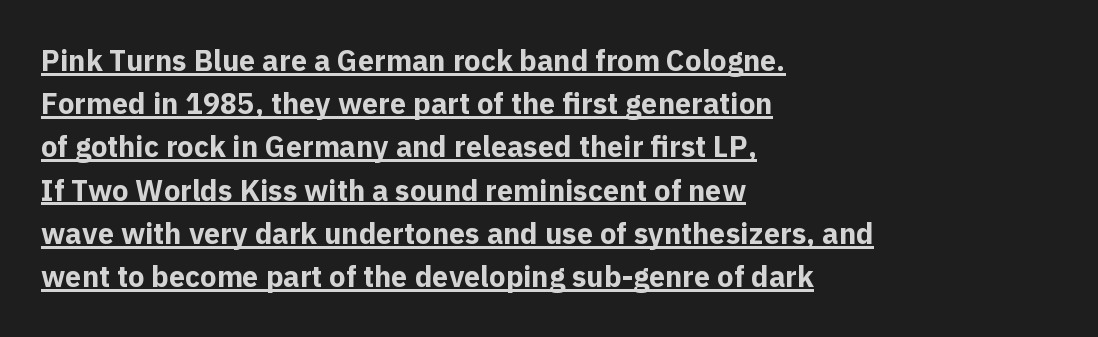
Q: Is the text bold? A: Yes.
Q: Is the text italic (slanted)? A: No, it is upright.
Q: Is the typeface a serif or a sans-serif typeface? A: Sans-serif.
Q: Is the text underlined? A: Yes.
Q: How is the paragraph aligned? A: Left-aligned.
Q: Is the spacing between letters normal or unusually wide? A: Normal.
Q: Is the spacing between lines tight, normal or loose? A: Normal.
Q: Width (condensed, normal, or wide)? A: Normal.
Q: x-height? A: Medium.
Q: Monospaced? A: No.
